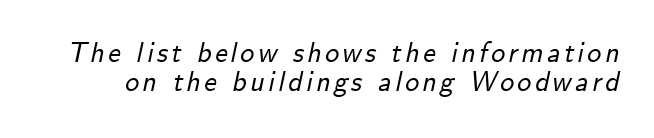
Q: Is the text italic (slanted)? A: Yes, it leans right by about 12 degrees.
Q: Is the text underlined? A: No.
Q: Is the spacing between lines tight, normal or loose? A: Tight.
Q: Width (condensed, normal, or wide)? A: Normal.
Q: Stroke contrast? A: Low.
Q: x-height? A: Small.
Q: Monospaced? A: No.
